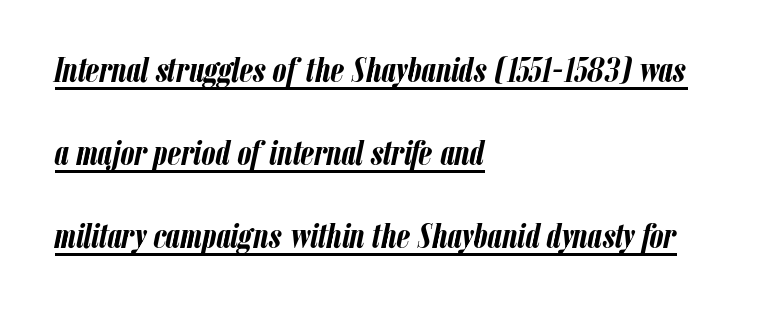
If you measured baseline to baseline, you'd find a long distance. It's the slanting kind of type. Layout note: lines flush left. Each letter keeps its own natural width here, so spacing adapts to shape. On the weight axis this lands at bold, roughly 700.
